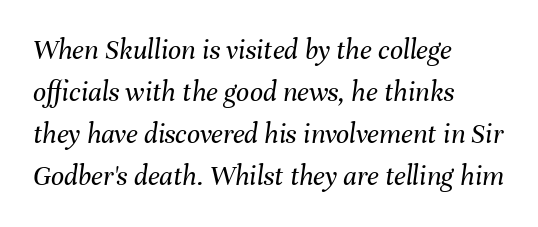
{"italic": "yes", "lean": "right", "slant_degrees": 8, "bold": "no", "weight": "regular", "width": "normal", "stroke_contrast": "medium", "x_height": "medium", "monospaced": "no", "underline": "no", "align": "left", "line_spacing": "normal", "line_spacing_ratio": 1.45, "letter_spacing": "normal", "letter_spacing_em": 0.0, "glyph_px": 29}
